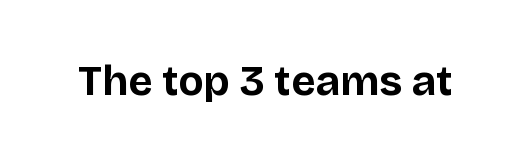
Strokes here are thick enough to call this a true bold. Spacing between characters is what you'd get straight out of the box. Is this a fixed-width face? No — the glyphs have proportional, varying widths. The text was rendered using a sans face with plain stroke endings.
